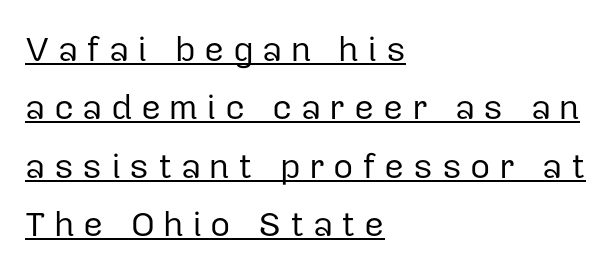
Is there much room between lines? A standard amount, neither cramped nor airy. Tracking value appears strongly positive — letters spread wide. The font's upright variant was chosen for this text. Counters stay open thanks to moderate or lighter strokes. Does a line run under the words? Yes, clearly.
